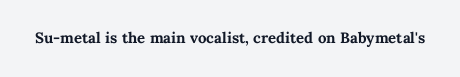
{"italic": "no", "bold": "yes", "underline": "no", "letter_spacing": "normal", "letter_spacing_em": 0.0, "glyph_px": 20}
